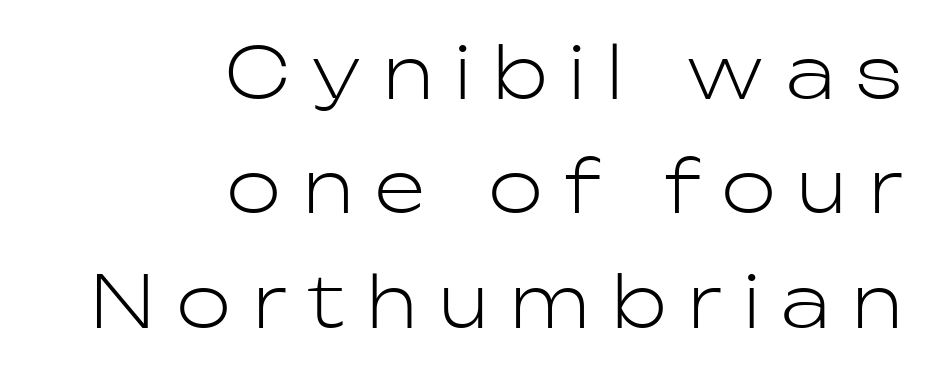
Q: Is the text bold? A: No.
Q: Is the text italic (slanted)? A: No, it is upright.
Q: Is the typeface a serif or a sans-serif typeface? A: Sans-serif.
Q: Is the text underlined? A: No.
Q: How is the paragraph aligned? A: Right-aligned.
Q: Is the spacing between letters normal or unusually wide? A: Unusually wide.
Q: Is the spacing between lines tight, normal or loose? A: Normal.
Q: Width (condensed, normal, or wide)? A: Normal.
Q: Stroke contrast? A: Low.
Q: x-height? A: Medium.
Q: Monospaced? A: No.
